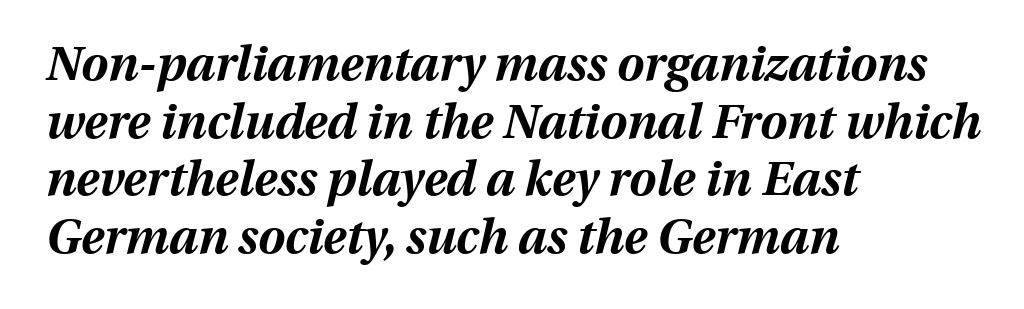
Where is the straight margin? On the left. The specimen reads as italic at a glance. Standard letterfit; no display-style spreading of the glyphs. Is this a fixed-width face? No — the glyphs have proportional, varying widths. Heft: maximum for text — a bold.
